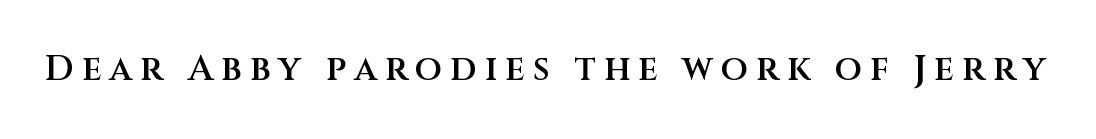
Display-style spreading of the glyphs; the letterfit is very open. Looks like regular typesetting: each glyph gets only the width it needs. In terms of posture, this sample is upright. This is the in-between weight designers call semibold or demi.
